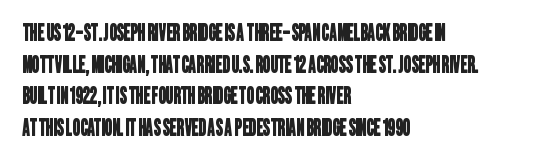
Horizontal alignment here is leftward, the default for most running prose. The line texture is even and compact thanks to regular tracking. Whoever set this chose a conventional vertical rhythm. Any mark beneath the type? The region is blank.
